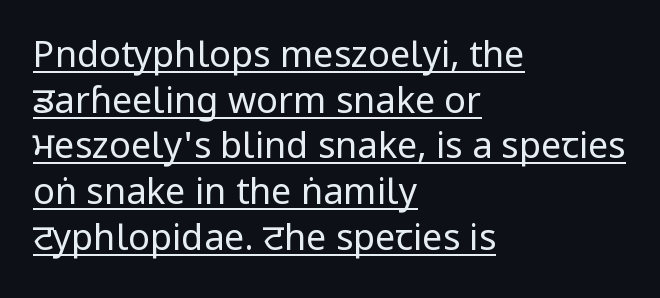
The setting favours the left margin, as ordinary paragraphs usually do. The type sits square on the baseline with zero lean. Compared with a typical body face, this is equally light or lighter still. The typeface chosen for these lines omits serifs. Between one letter and the next there's only the usual sliver of space. Quick note: underline on.
